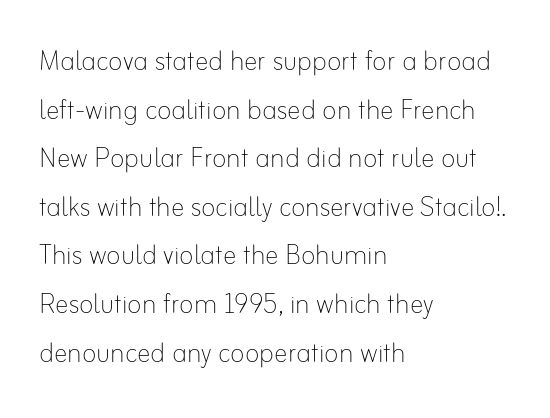
The image shows 34 px thin type, upright; set left-aligned, normal line spacing (1.43x), normal letter spacing, not underlined; low stroke contrast and a small x-height.
